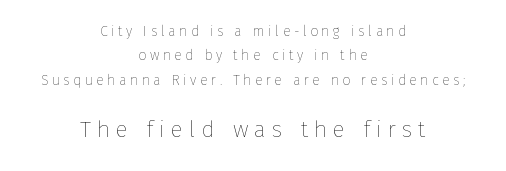
{"italic": "no", "bold": "no", "underline": "no", "align": "center", "line_spacing_ratio": 1.74, "letter_spacing": "wide", "letter_spacing_em": 0.25, "larger_block": "second", "size_ratio": 1.64, "glyph_px": 23}
